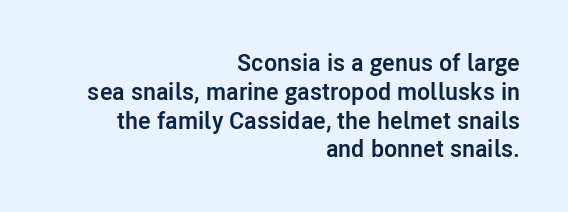
{"italic": "no", "bold": "yes", "underline": "no", "align": "right", "line_spacing_ratio": 1.2, "letter_spacing": "normal", "letter_spacing_em": 0.0, "glyph_px": 24}
